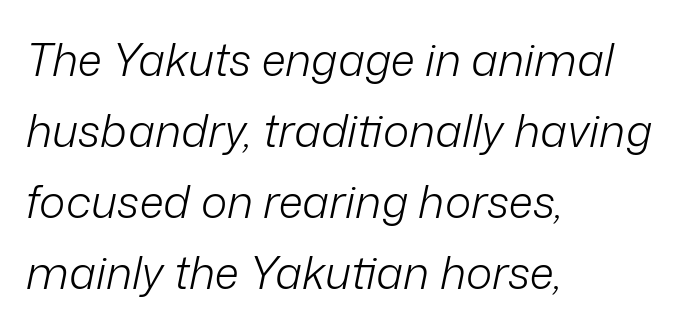
Looks like regular typesetting: each glyph gets only the width it needs. Stroke mass is kept to a normal reading level or below. Reading down the column, the eye jumps a familiar distance to each next line. The glyphs are unaccompanied by any horizontal stroke below them.
